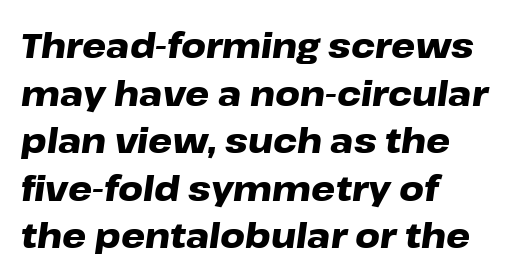
Q: Is the text bold? A: Yes.
Q: Is the text italic (slanted)? A: Yes, it leans right by about 8 degrees.
Q: Is the text underlined? A: No.
Q: How is the paragraph aligned? A: Left-aligned.
Q: Is the spacing between letters normal or unusually wide? A: Normal.
Q: Is the spacing between lines tight, normal or loose? A: Normal.
Q: Width (condensed, normal, or wide)? A: Wide.
Q: Stroke contrast? A: Low.
Q: x-height? A: Medium.
Q: Monospaced? A: No.
